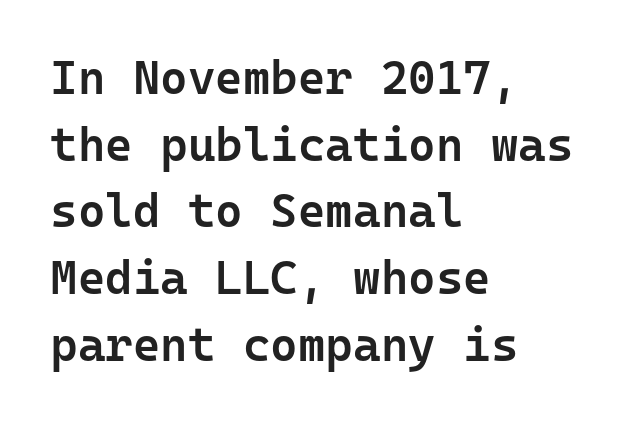
{"serif": "no", "italic": "no", "bold": "semi", "weight": "semibold", "width": "normal", "stroke_contrast": "low", "x_height": "medium", "monospaced": "yes", "underline": "no", "align": "left", "line_spacing": "normal", "line_spacing_ratio": 1.42, "letter_spacing": "normal", "letter_spacing_em": 0.0, "glyph_px": 47}
